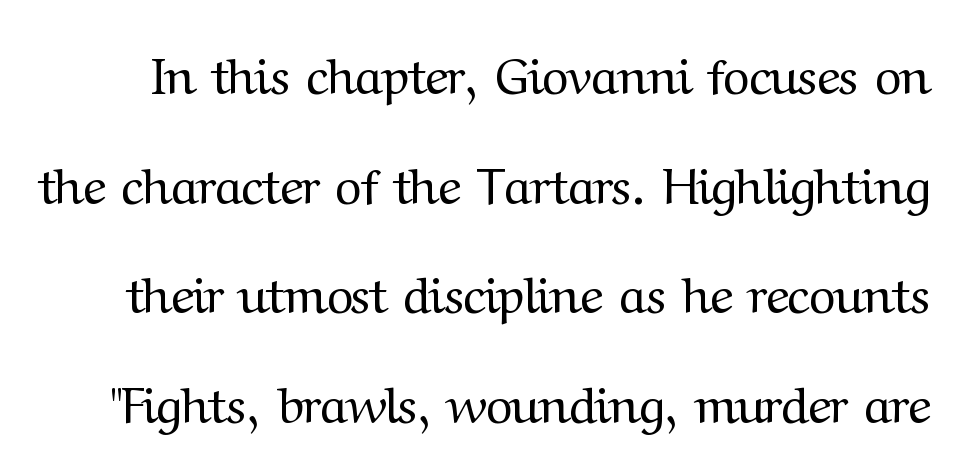
Q: Is the text bold? A: No.
Q: Is the text italic (slanted)? A: No, it is upright.
Q: Is the typeface a serif or a sans-serif typeface? A: Serif.
Q: Is the text underlined? A: No.
Q: Is the spacing between letters normal or unusually wide? A: Normal.
Q: Is the spacing between lines tight, normal or loose? A: Loose.
Q: Width (condensed, normal, or wide)? A: Normal.
Q: Stroke contrast? A: Medium.
Q: x-height? A: Medium.
Q: Monospaced? A: No.
